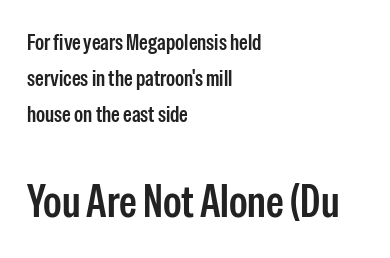
The image shows 45 px semibold, condensed sans-serif type, upright; set left-aligned, normal line spacing (1.63x), normal letter spacing, not underlined; the second (bottom) block is 2.05x larger; low stroke contrast and a medium x-height.
